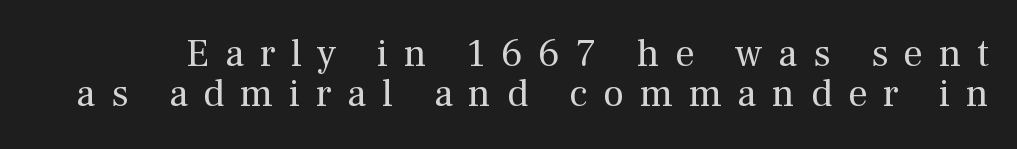
In terms of letterspacing, this is a distinctly airy, spread setting. Stroke terminals: seriffed. This is roman type, the default non-slanted kind. Is there much room between lines? No — they nearly touch.
